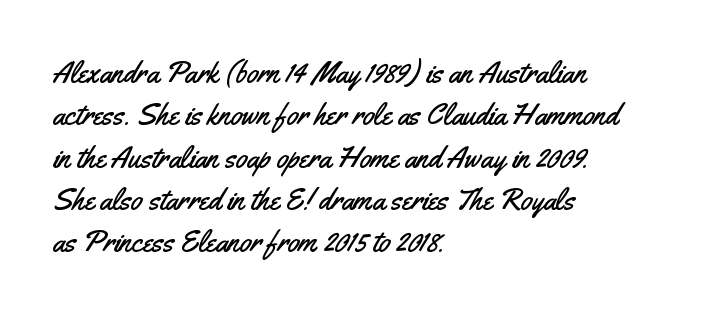
{"serif": "no", "width": "condensed", "stroke_contrast": "medium", "x_height": "small", "monospaced": "no", "underline": "no", "align": "left", "line_spacing": "normal", "line_spacing_ratio": 1.41, "letter_spacing": "normal", "letter_spacing_em": 0.0, "glyph_px": 30}
